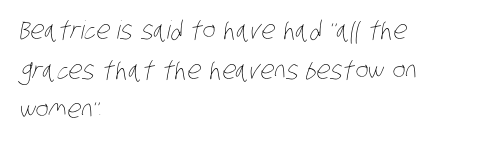
{"bold": "no", "underline": "no", "align": "left", "line_spacing": "normal", "line_spacing_ratio": 1.59, "letter_spacing": "normal", "letter_spacing_em": 0.0, "glyph_px": 25}
